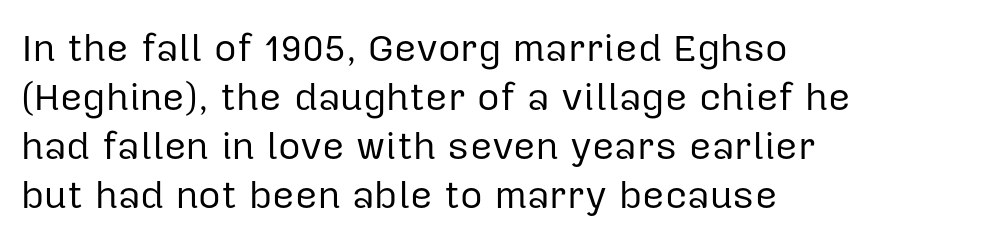
The image shows 39 px regular-weight sans-serif type, upright; set left-aligned, normal line spacing (1.26x), normal letter spacing, not underlined; low stroke contrast and a medium x-height.
